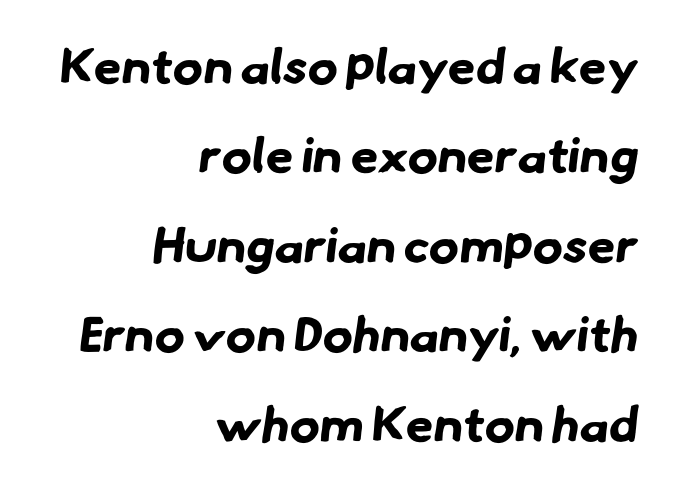
The image shows 50 px bold sans-serif type; set right-aligned, line spacing 1.79x, normal letter spacing, not underlined; low stroke contrast and a small x-height.
